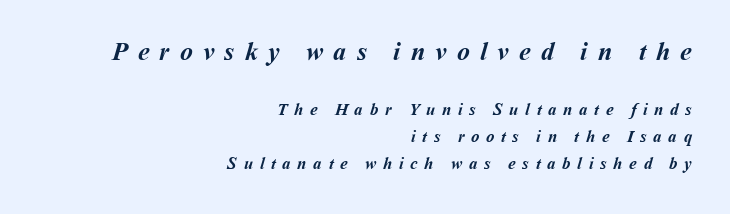
The image shows 26 px bold type; set right-aligned, normal line spacing (1.61x), unusually wide letter spacing (+0.39 em), not underlined; the first (top) block is 1.53x larger.
